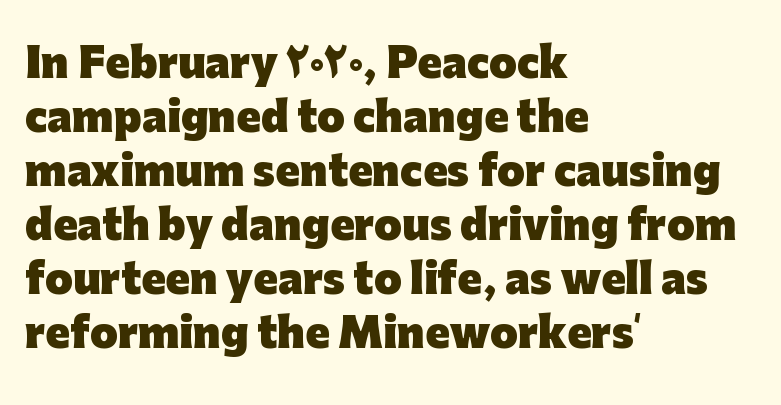
Anything drawn beneath the words? Only blank space. These lines are composed in type without serifs. Every row of glyphs begins at an identical x-position on the left. How heavy is the stroke? Heavy — this is a bold. You can tell it's not italic because the verticals are truly vertical.
